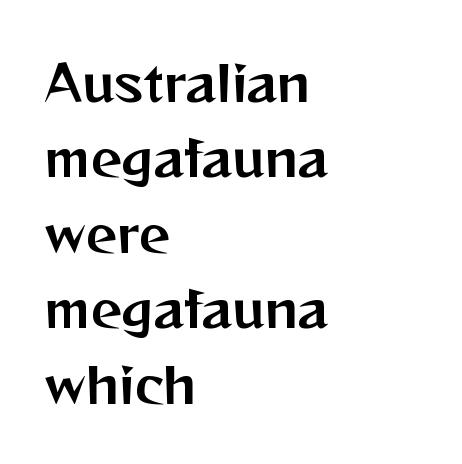
The image shows 49 px sans-serif type, upright; set left-aligned, normal line spacing (1.54x), normal letter spacing, not underlined; medium stroke contrast and a medium x-height.
